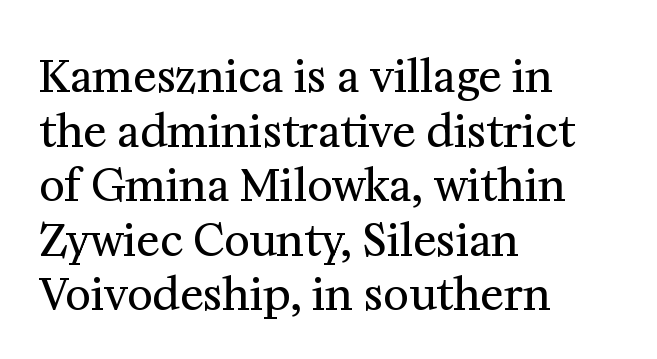
These lines are rendered in a variable-pitch font. The letters sit at their default tracking, neither squeezed nor spread. Vertical strokes here are truly vertical. Each row of text sits above clean, open space.
